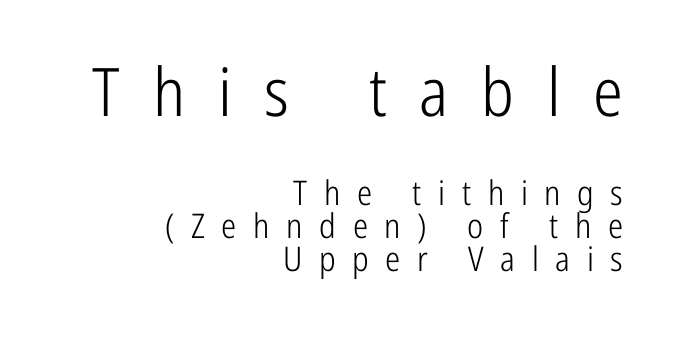
The image shows 67 px light, condensed sans-serif type, upright; set right-aligned, tight line spacing (0.97x), unusually wide letter spacing (+0.49 em), not underlined; the first (top) block is 1.97x larger; low stroke contrast and a medium x-height.
